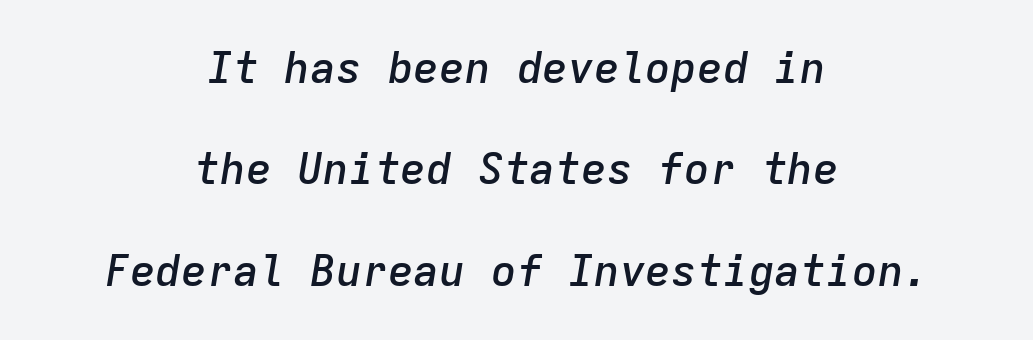
The image shows 43 px semibold type, italic (leaning right), monospaced; set centered, loose line spacing (2.36x), normal letter spacing, not underlined; low stroke contrast and a medium x-height.
